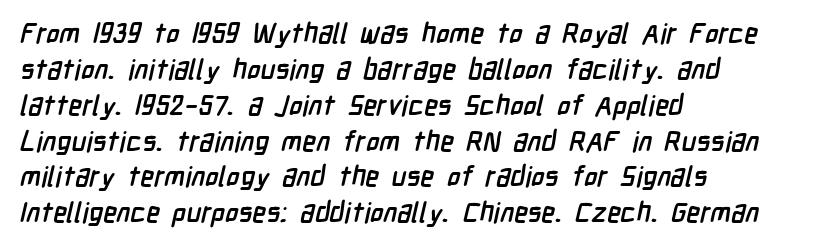
The image shows 28 px semibold, condensed sans-serif type; set left-aligned, normal line spacing (1.28x), normal letter spacing, not underlined; low stroke contrast and a medium x-height.
